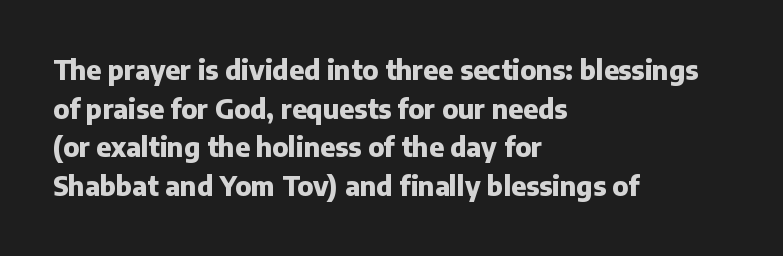
The image shows 26 px bold type, upright; set left-aligned, normal line spacing (1.49x), normal letter spacing, not underlined.
